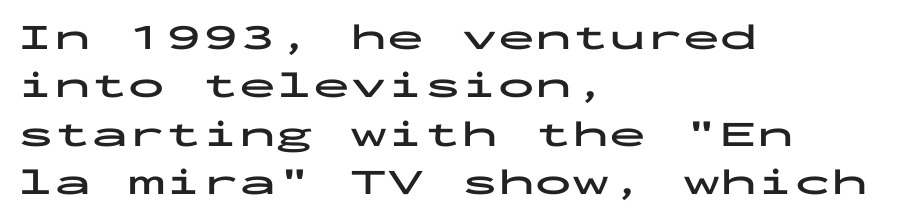
The image shows 37 px bold, wide sans-serif type, upright, monospaced; set left-aligned, normal line spacing (1.31x), normal letter spacing, not underlined; low stroke contrast and a medium x-height.
